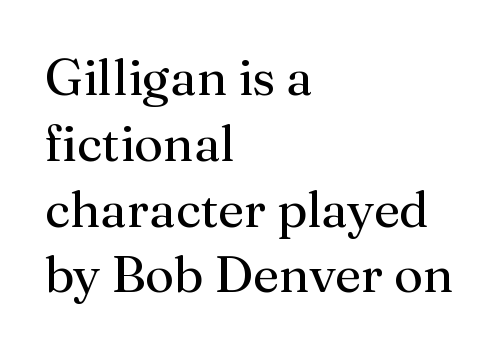
Q: Is the text bold? A: No.
Q: Is the text italic (slanted)? A: No, it is upright.
Q: Is the typeface a serif or a sans-serif typeface? A: Serif.
Q: Is the text underlined? A: No.
Q: How is the paragraph aligned? A: Left-aligned.
Q: Is the spacing between letters normal or unusually wide? A: Normal.
Q: Is the spacing between lines tight, normal or loose? A: Normal.
Q: Width (condensed, normal, or wide)? A: Normal.
Q: Stroke contrast? A: Medium.
Q: x-height? A: Medium.
Q: Monospaced? A: No.
